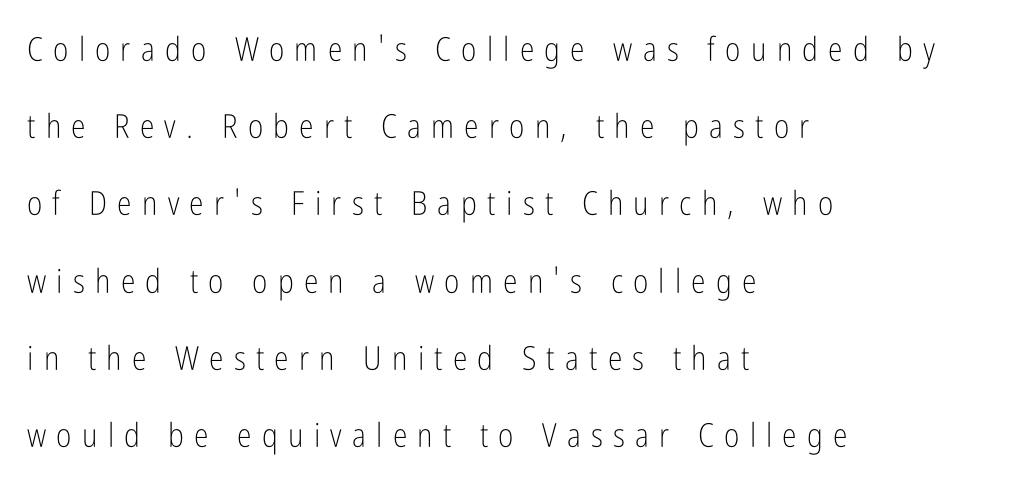
Q: Is the text bold? A: No.
Q: Is the text italic (slanted)? A: No, it is upright.
Q: Is the typeface a serif or a sans-serif typeface? A: Sans-serif.
Q: Is the text underlined? A: No.
Q: How is the paragraph aligned? A: Left-aligned.
Q: Is the spacing between letters normal or unusually wide? A: Unusually wide.
Q: Is the spacing between lines tight, normal or loose? A: Loose.
Q: Width (condensed, normal, or wide)? A: Condensed.
Q: Stroke contrast? A: Low.
Q: x-height? A: Medium.
Q: Monospaced? A: No.
